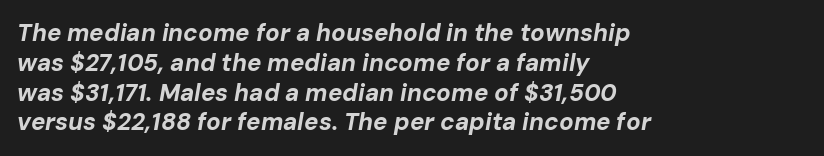
The image shows 24 px bold type, italic (leaning right); set left-aligned, line spacing 1.24x, normal letter spacing, not underlined.
